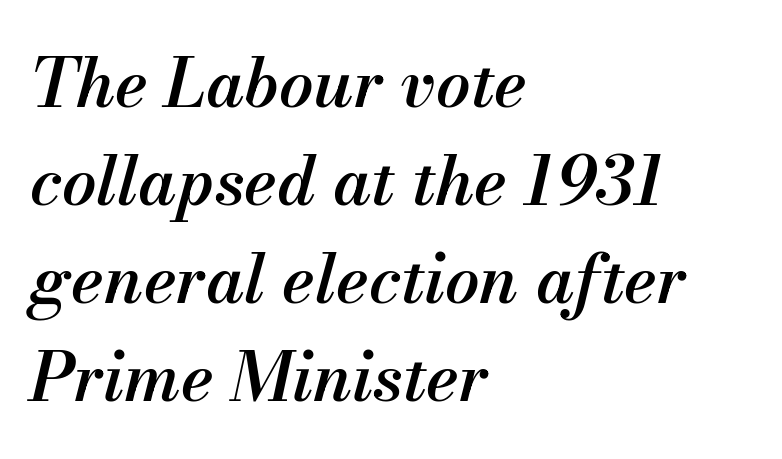
The image shows 68 px semibold type, italic (leaning right); set left-aligned, normal line spacing (1.44x), normal letter spacing, not underlined; medium stroke contrast and a small x-height.
